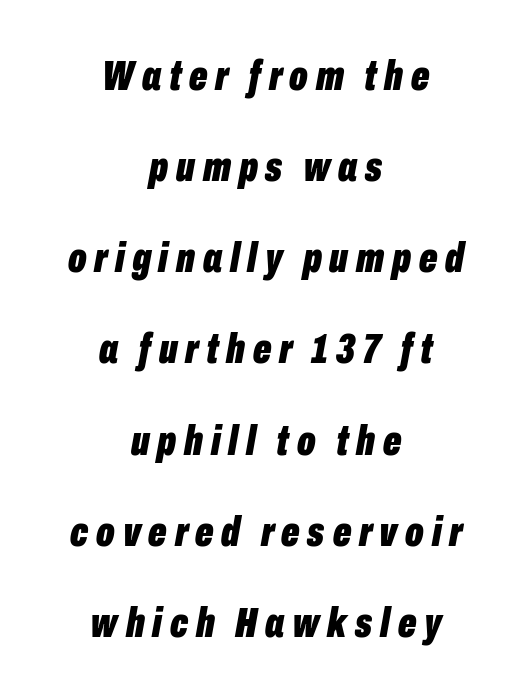
The image shows 43 px bold, condensed type, italic (leaning right); set centered, loose line spacing (2.12x), not underlined; low stroke contrast and a medium x-height.
